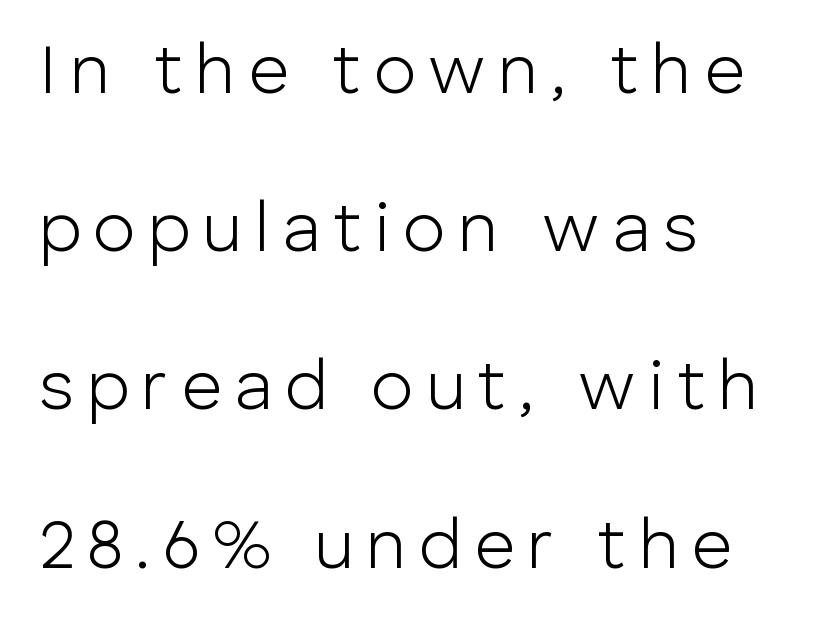
{"serif": "no", "italic": "no", "bold": "no", "weight": "light", "width": "normal", "stroke_contrast": "low", "x_height": "medium", "monospaced": "no", "underline": "no", "align": "left", "line_spacing": "loose", "line_spacing_ratio": 2.26, "glyph_px": 70}
